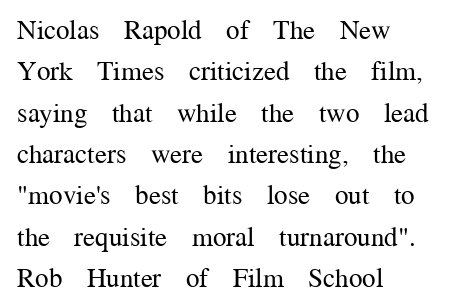
{"italic": "no", "bold": "no", "underline": "no", "align": "left", "line_spacing": "normal", "line_spacing_ratio": 1.53, "letter_spacing": "normal", "letter_spacing_em": 0.0, "glyph_px": 27}
